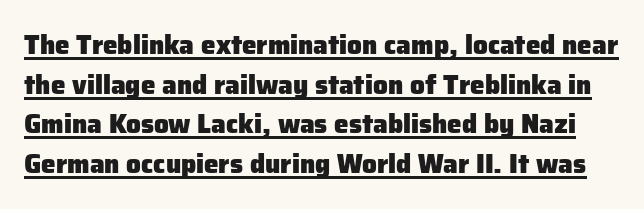
Q: Is the text bold? A: Yes.
Q: Is the text italic (slanted)? A: No, it is upright.
Q: Is the text underlined? A: Yes.
Q: Is the spacing between letters normal or unusually wide? A: Normal.
Q: Is the spacing between lines tight, normal or loose? A: Normal.
